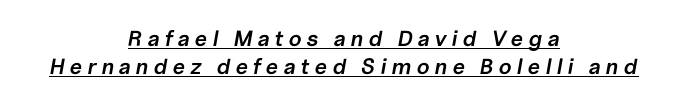
Q: Is the text bold? A: Semi-bold.
Q: Is the text italic (slanted)? A: Yes, it leans right by about 10 degrees.
Q: Is the text underlined? A: Yes.
Q: How is the paragraph aligned? A: Centered.
Q: Is the spacing between letters normal or unusually wide? A: Unusually wide.
Q: Is the spacing between lines tight, normal or loose? A: Normal.
